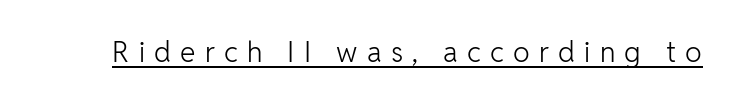
The image shows 28 px light sans-serif type, upright; set unusually wide letter spacing (+0.33 em), underlined; low stroke contrast and a medium x-height.
